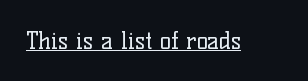
{"italic": "no", "bold": "no", "underline": "yes", "letter_spacing": "normal", "letter_spacing_em": 0.0, "glyph_px": 23}
